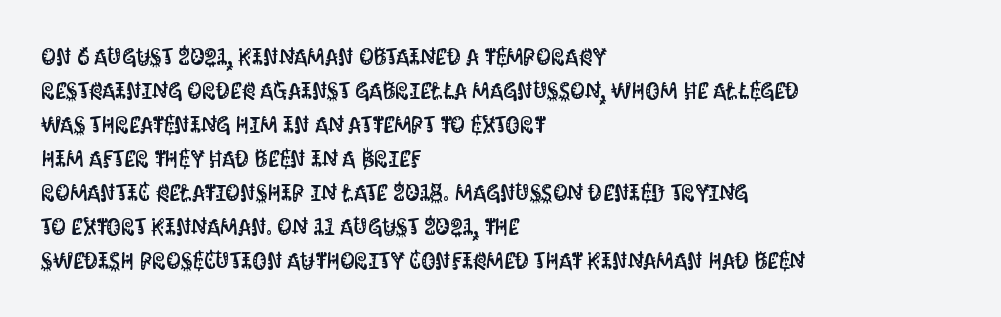
Q: Is the text italic (slanted)? A: No, it is upright.
Q: Is the text underlined? A: No.
Q: How is the paragraph aligned? A: Left-aligned.
Q: Is the spacing between letters normal or unusually wide? A: Normal.
Q: Is the spacing between lines tight, normal or loose? A: Normal.
